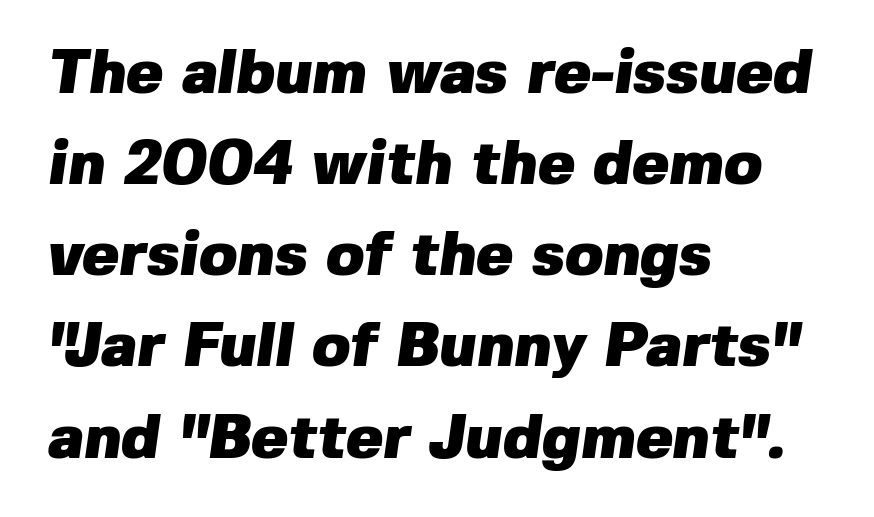
The image shows 62 px heavy sans-serif type; set left-aligned, normal line spacing (1.47x), normal letter spacing, not underlined; low stroke contrast and a medium x-height.
